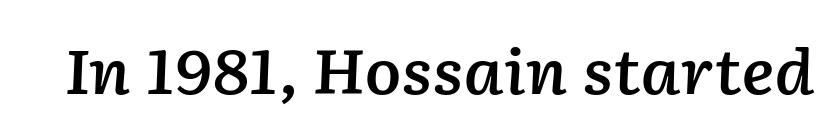
{"italic": "yes", "lean": "right", "slant_degrees": 2, "bold": "semi", "weight": "semibold", "width": "normal", "stroke_contrast": "low", "x_height": "medium", "monospaced": "no", "underline": "no", "letter_spacing": "normal", "letter_spacing_em": 0.0, "glyph_px": 61}
